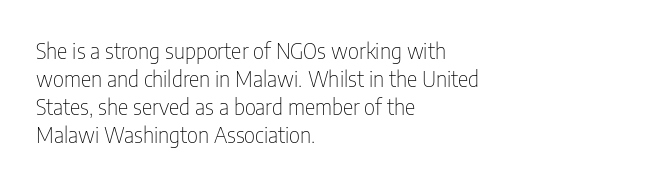
The image shows 22 px text type, upright; set left-aligned, normal line spacing (1.27x), normal letter spacing, not underlined.
